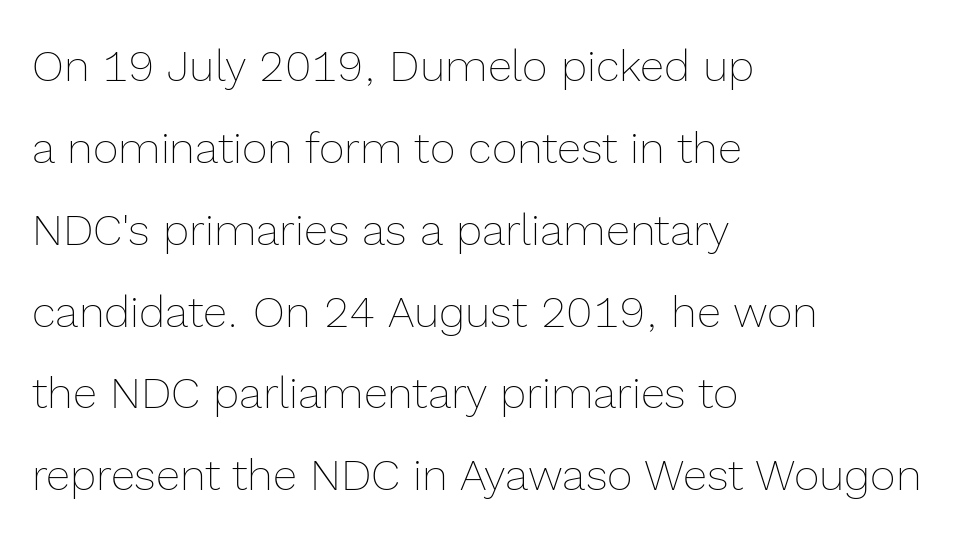
The letters look calm and open, with moderate or lighter stems. The face used here is proportionally spaced, like ordinary book or web type. These lines were composed using upright roman letters. Bare-footed words on every line. Compared with typical body copy, the letter spacing here is the same. Every row of glyphs begins at an identical x-position on the left.
